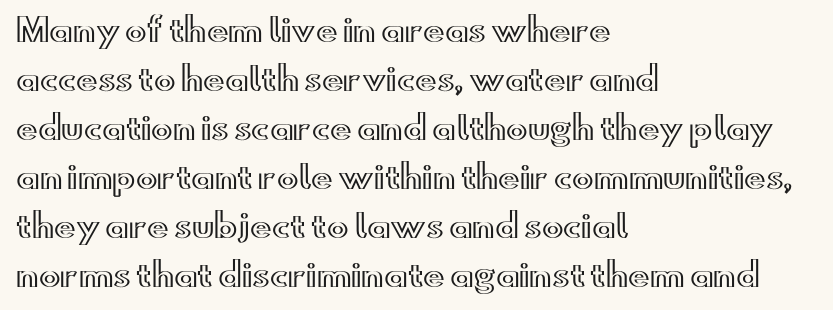
Q: Is the text italic (slanted)? A: No, it is upright.
Q: Is the text underlined? A: No.
Q: How is the paragraph aligned? A: Left-aligned.
Q: Is the spacing between letters normal or unusually wide? A: Normal.
Q: Is the spacing between lines tight, normal or loose? A: Normal.
Q: Width (condensed, normal, or wide)? A: Wide.
Q: x-height? A: Small.
Q: Monospaced? A: No.
